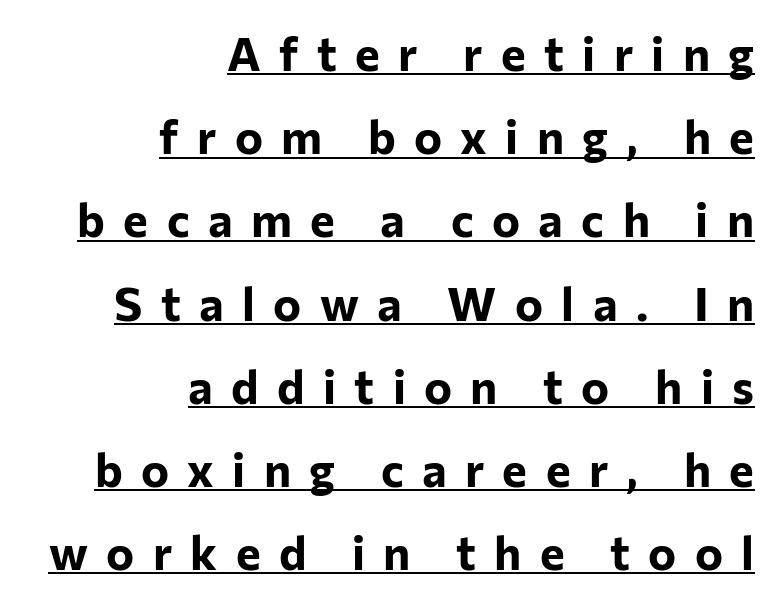
{"serif": "no", "italic": "no", "bold": "yes", "weight": "bold", "width": "normal", "stroke_contrast": "low", "x_height": "medium", "monospaced": "no", "underline": "yes", "align": "right", "line_spacing_ratio": 1.77, "letter_spacing": "wide", "letter_spacing_em": 0.39, "glyph_px": 47}
